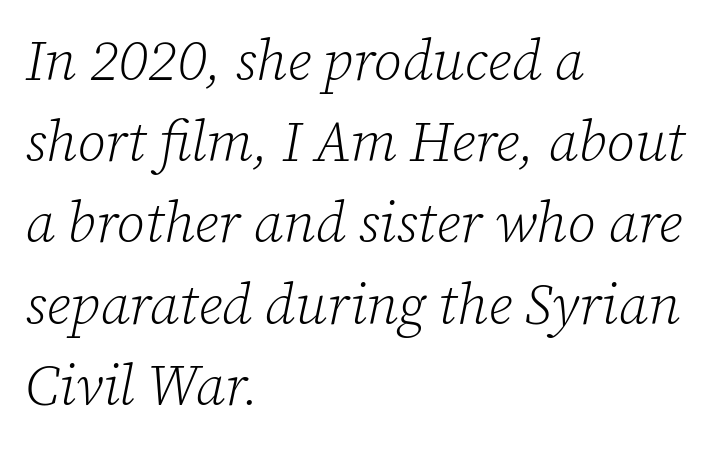
The image shows 56 px light serif type, italic (leaning right); set left-aligned, normal line spacing (1.45x), normal letter spacing, not underlined; low stroke contrast and a medium x-height.
